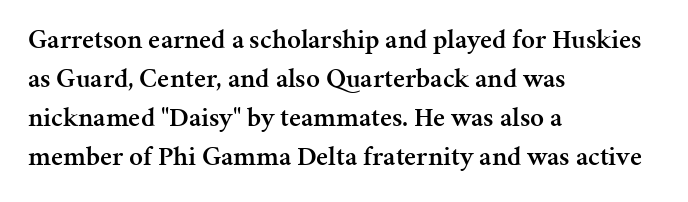
Q: Is the text bold? A: Semi-bold.
Q: Is the text italic (slanted)? A: No, it is upright.
Q: Is the text underlined? A: No.
Q: How is the paragraph aligned? A: Left-aligned.
Q: Is the spacing between letters normal or unusually wide? A: Normal.
Q: Is the spacing between lines tight, normal or loose? A: Normal.
